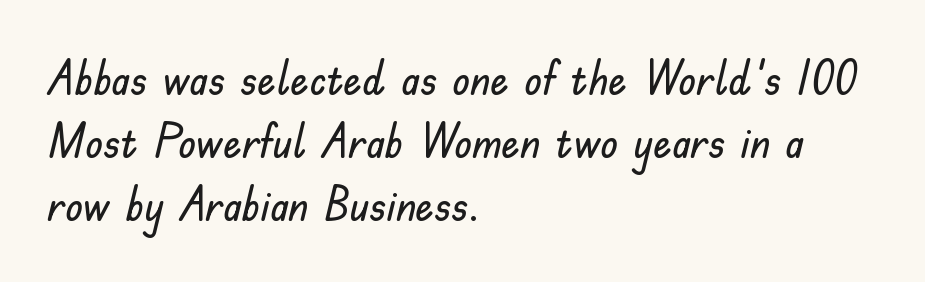
How are the letters spaced? Ordinarily, with no added tracking. The glyphs are unaccompanied by any horizontal stroke below them. Rows of type keep a routine distance in the vertical direction. The passage is arranged the way most books set body copy — flush left. Observe the absence of serifs on each vertical stroke in this sample.
